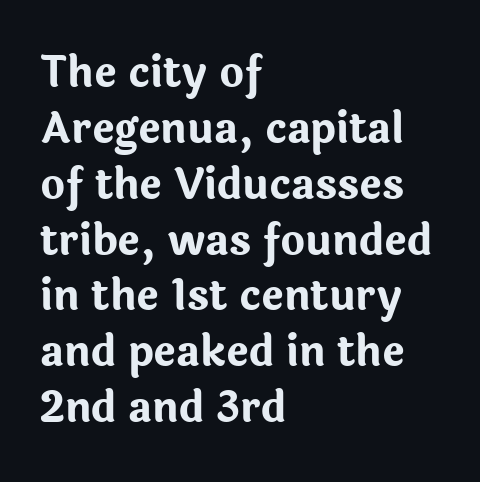
The image shows 42 px bold sans-serif type, upright; set left-aligned, normal line spacing (1.33x), normal letter spacing, not underlined; low stroke contrast and a medium x-height.
